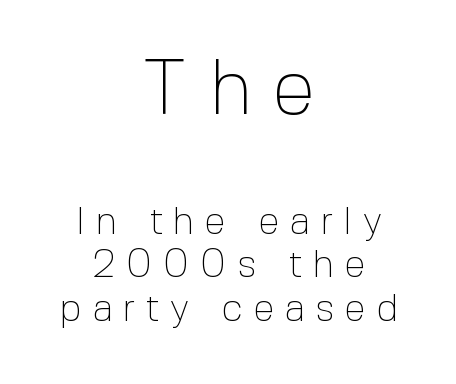
A clean baseline with only descenders dipping below it. The paragraph shown floats in the horizontal middle. Vertical stems look standard width or narrower in stroke. These lines are composed in type without serifs.
